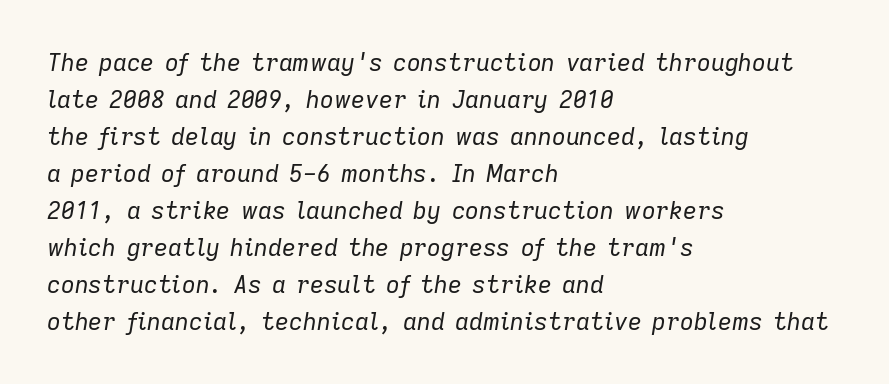
{"italic": "yes", "lean": "right", "slant_degrees": 9, "bold": "no", "underline": "no", "align": "left", "line_spacing": "normal", "line_spacing_ratio": 1.54, "letter_spacing": "normal", "letter_spacing_em": 0.0, "glyph_px": 24}
